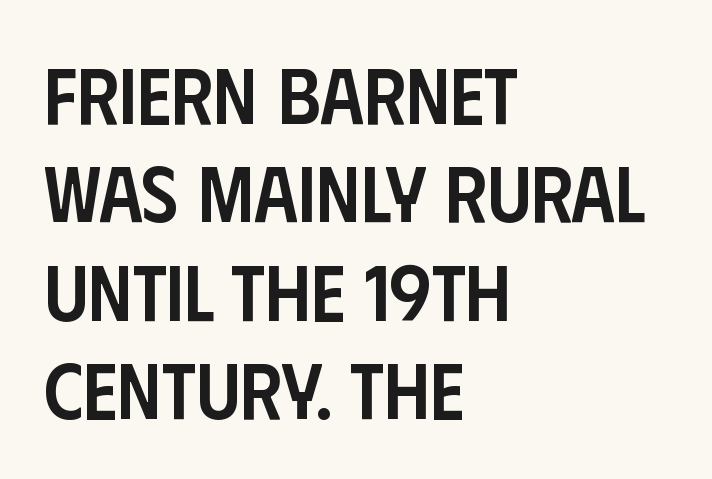
The image shows 78 px semibold, condensed sans-serif type, upright; set left-aligned, normal line spacing (1.26x), normal letter spacing, not underlined; low stroke contrast and a large x-height.
